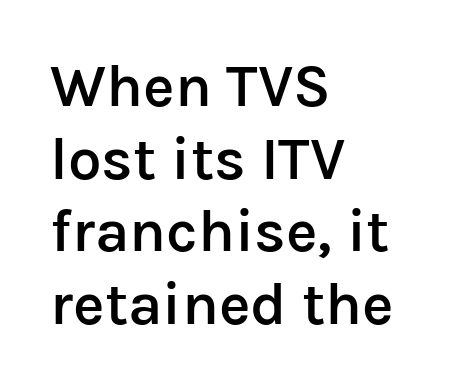
{"serif": "no", "italic": "no", "bold": "semi", "weight": "semibold", "width": "normal", "stroke_contrast": "low", "x_height": "medium", "monospaced": "no", "underline": "no", "align": "left", "line_spacing_ratio": 1.21, "letter_spacing": "normal", "letter_spacing_em": 0.0, "glyph_px": 60}
